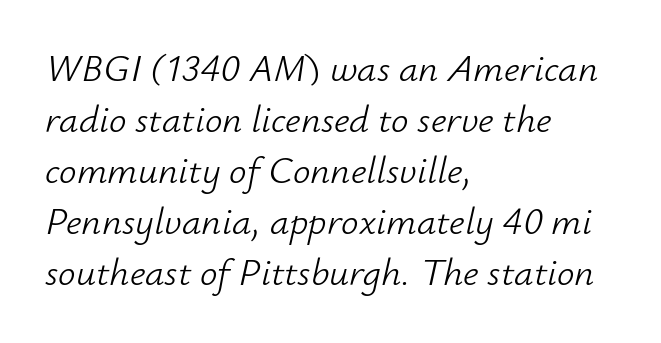
{"italic": "yes", "lean": "right", "slant_degrees": 12, "bold": "no", "weight": "light", "width": "normal", "stroke_contrast": "low", "x_height": "small", "monospaced": "no", "underline": "no", "align": "left", "line_spacing": "normal", "line_spacing_ratio": 1.31, "letter_spacing": "normal", "letter_spacing_em": 0.0, "glyph_px": 39}
